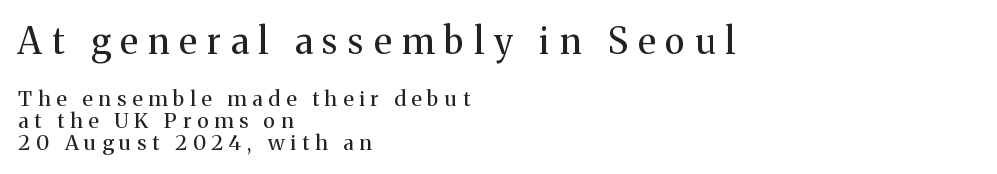
Q: Is the text bold? A: No.
Q: Is the text italic (slanted)? A: No, it is upright.
Q: Is the typeface a serif or a sans-serif typeface? A: Serif.
Q: Is the text underlined? A: No.
Q: How is the paragraph aligned? A: Left-aligned.
Q: Is the spacing between letters normal or unusually wide? A: Unusually wide.
Q: Is the spacing between lines tight, normal or loose? A: Tight.
Q: Which block of text is set in a larger size, the first (top) or the second (bottom)? A: The first (top) one.
Q: Width (condensed, normal, or wide)? A: Normal.
Q: Stroke contrast? A: Medium.
Q: x-height? A: Medium.
Q: Monospaced? A: No.
